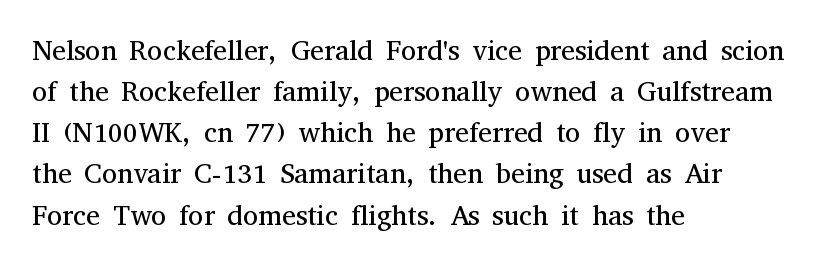
The image shows 28 px regular-weight serif type, upright; set left-aligned, normal line spacing (1.47x), normal letter spacing, not underlined; medium stroke contrast and a medium x-height.
